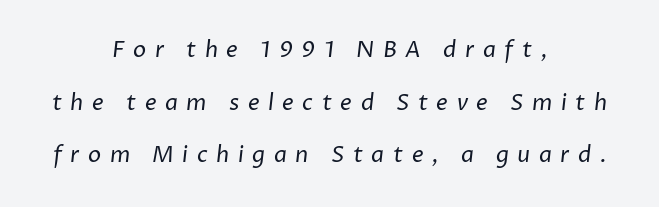
Q: Is the text bold? A: No.
Q: Is the text underlined? A: No.
Q: How is the paragraph aligned? A: Centered.
Q: Is the spacing between letters normal or unusually wide? A: Unusually wide.
Q: Is the spacing between lines tight, normal or loose? A: Loose.
